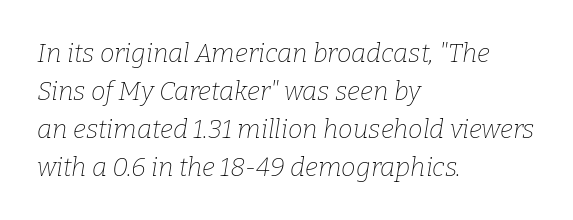
The image shows 26 px text type, italic (leaning right); set left-aligned, normal line spacing (1.46x), normal letter spacing, not underlined.
